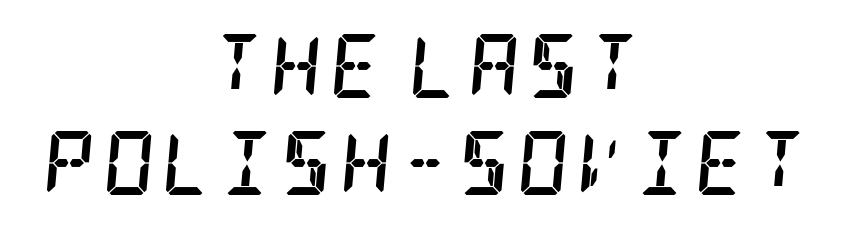
{"serif": "yes", "italic": "yes", "lean": "right", "slant_degrees": 5, "bold": "yes", "weight": "semibold", "width": "condensed", "stroke_contrast": "low", "x_height": "large", "underline": "no", "align": "center", "line_spacing": "normal", "line_spacing_ratio": 1.52, "glyph_px": 64}
